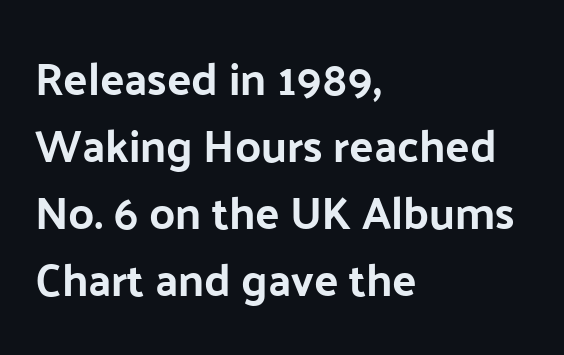
The image shows 45 px bold sans-serif type, upright; set left-aligned, normal line spacing (1.49x), normal letter spacing, not underlined; low stroke contrast and a medium x-height.
